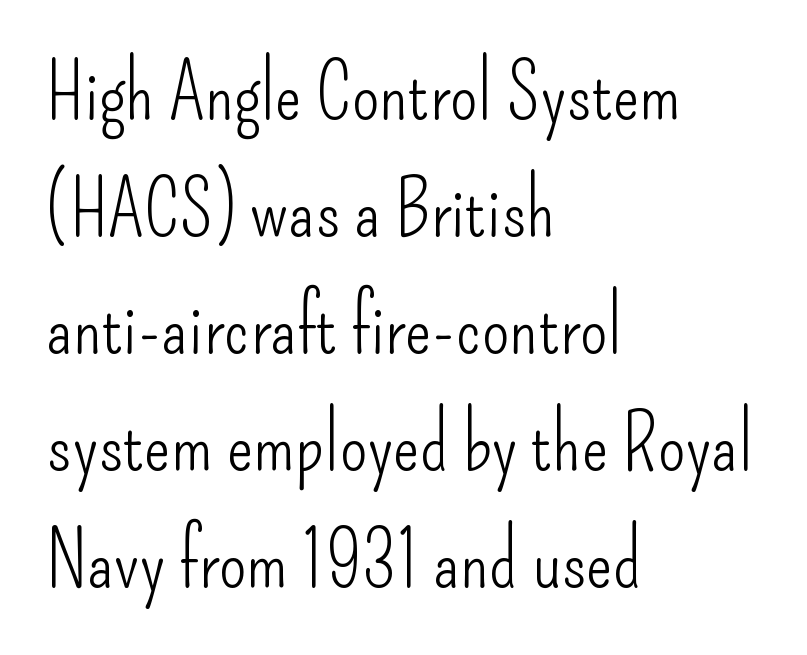
{"serif": "no", "italic": "no", "bold": "no", "weight": "light", "width": "condensed", "stroke_contrast": "low", "x_height": "small", "monospaced": "no", "underline": "no", "align": "left", "line_spacing": "normal", "line_spacing_ratio": 1.48, "letter_spacing": "normal", "letter_spacing_em": 0.0, "glyph_px": 79}
